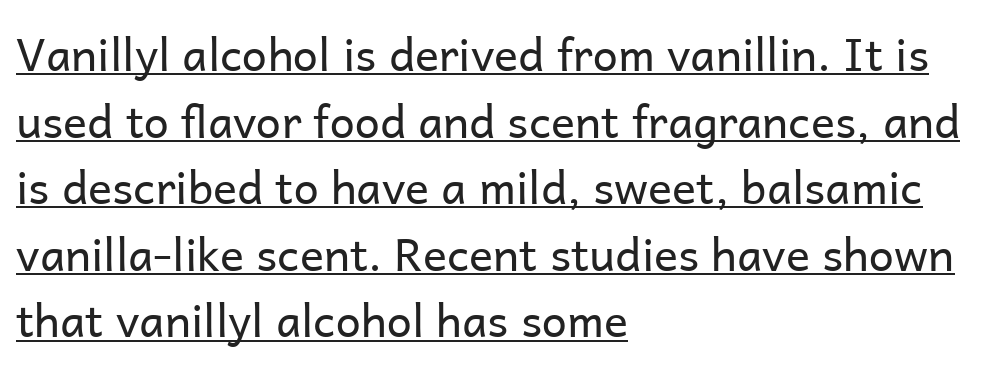
The image shows 45 px regular-weight sans-serif type, upright; set left-aligned, normal line spacing (1.48x), normal letter spacing, underlined; low stroke contrast and a medium x-height.
